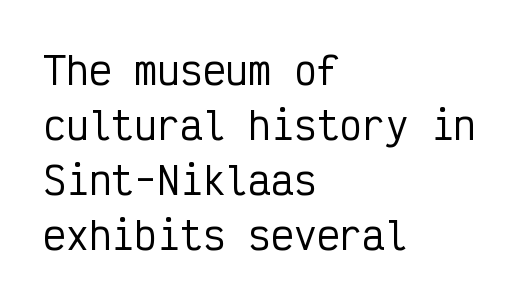
{"serif": "no", "italic": "no", "width": "condensed", "stroke_contrast": "low", "x_height": "medium", "monospaced": "yes", "underline": "no", "align": "left", "line_spacing": "normal", "line_spacing_ratio": 1.45, "letter_spacing": "normal", "letter_spacing_em": 0.0, "glyph_px": 38}
